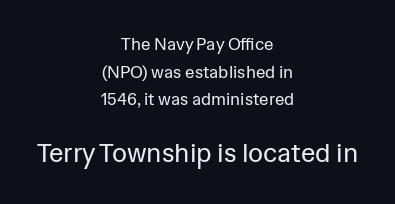
Nobody touched the tracking dial on this one. Nobody drew a line under any word here. Ink coverage per letter is moderate at most. Block two is the big one; block one sits smaller above it. A typesetter would call this leading conventional body-copy spacing. Posture: upright roman.
